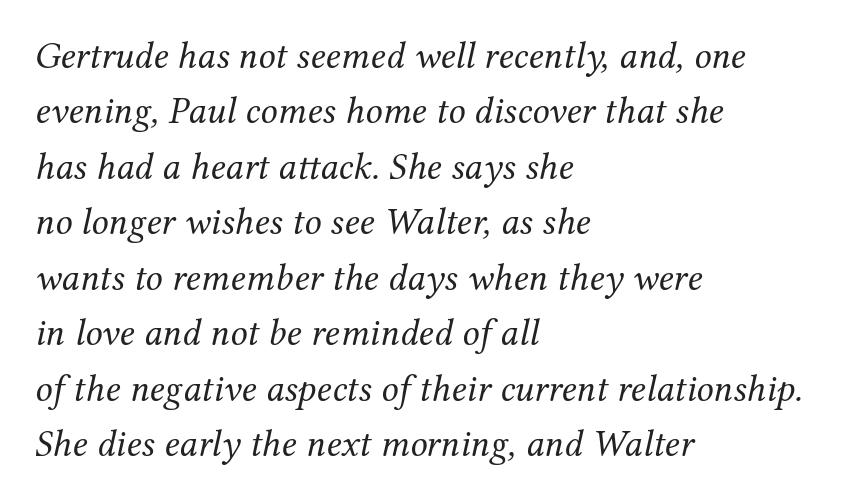
The image shows 38 px regular-weight serif type, italic (leaning right); set left-aligned, normal line spacing (1.46x), normal letter spacing, not underlined; medium stroke contrast and a medium x-height.
